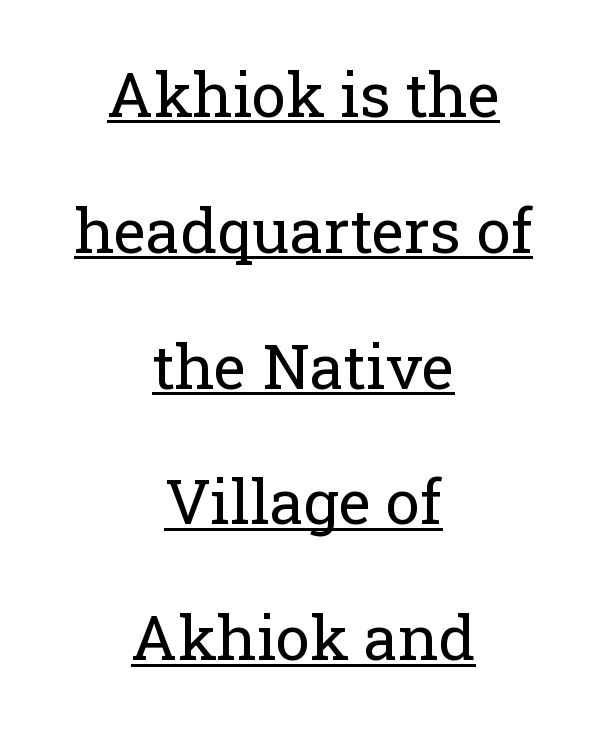
{"serif": "yes", "italic": "no", "bold": "no", "weight": "regular", "width": "normal", "stroke_contrast": "low", "x_height": "medium", "monospaced": "no", "underline": "yes", "align": "center", "line_spacing": "loose", "line_spacing_ratio": 2.19, "letter_spacing": "normal", "letter_spacing_em": 0.0, "glyph_px": 62}
